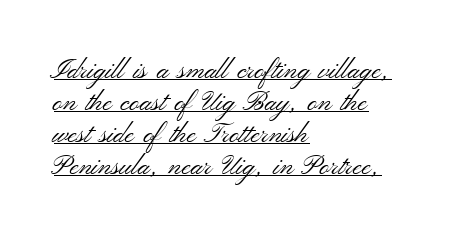
Stems and bowls with no extra thickness — not bold. Notice how the passage keeps a crisp vertical edge on the left only. Is the letter spacing exaggerated? No — it looks like the ordinary default. Beneath each row of characters lies a ruled line.
